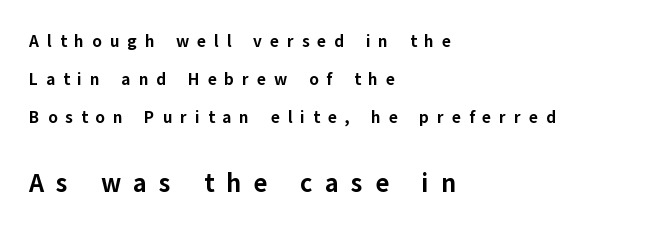
Q: Is the text bold? A: Yes.
Q: Is the text italic (slanted)? A: No, it is upright.
Q: Is the text underlined? A: No.
Q: How is the paragraph aligned? A: Left-aligned.
Q: Is the spacing between letters normal or unusually wide? A: Unusually wide.
Q: Is the spacing between lines tight, normal or loose? A: Loose.
Q: Which block of text is set in a larger size, the first (top) or the second (bottom)? A: The second (bottom) one.
